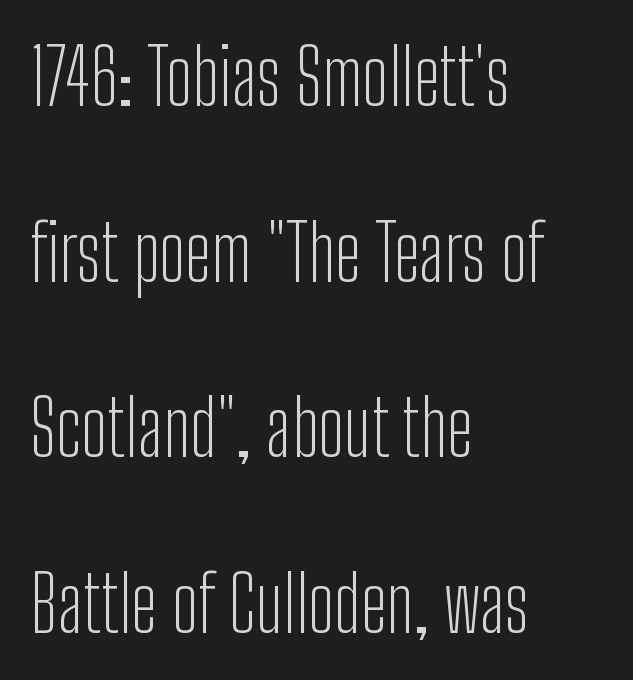
The typesetting does not lean heavy: it is not bold. Each new line begins a long way beneath the previous one. Words float on clear page, feet unadorned. Serif or sans? Sans — the stroke terminals are bare. Alignment: flush left. Do the characters align in a grid? No, the font is proportional.
